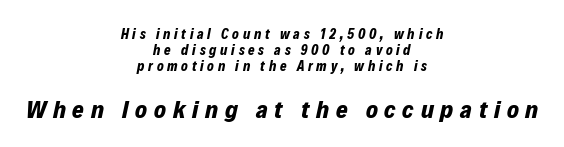
Descender tails drop into unmarked territory. The face used here is rendered with a markedly widened letterfit. A dark, heavy texture on the line: the type is bold. Compare the two chunks: the lower has the greater cap height. Emphasis-style slanted type is in use.
